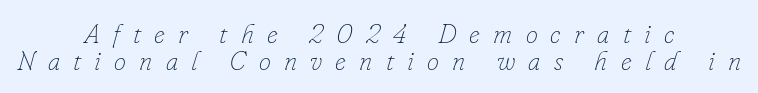
Q: Is the text bold? A: No.
Q: Is the text italic (slanted)? A: Yes, it leans right by about 16 degrees.
Q: Is the text underlined? A: No.
Q: How is the paragraph aligned? A: Centered.
Q: Is the spacing between letters normal or unusually wide? A: Unusually wide.
Q: Is the spacing between lines tight, normal or loose? A: Tight.
